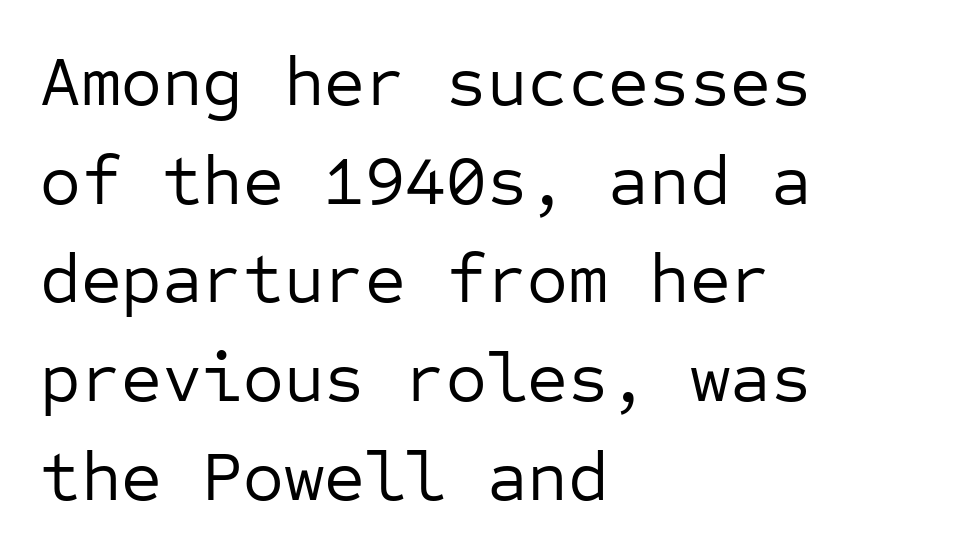
Every row of glyphs begins at an identical x-position on the left. Serif or sans? Sans — the stroke terminals are bare. The face used here is monospaced, like something from a code editor. Vertical stems look standard width or narrower in stroke.
